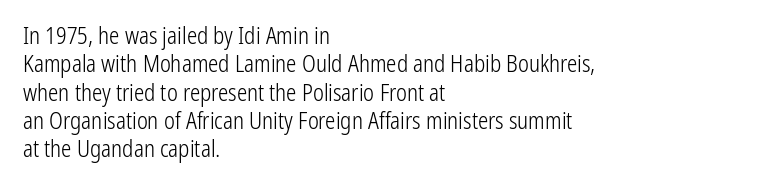
Nobody touched the tracking dial on this one. Visually the block forms a straight wall on the left and a jagged coastline on the right. Posture: upright roman. Beneath every word, the page is bare.
